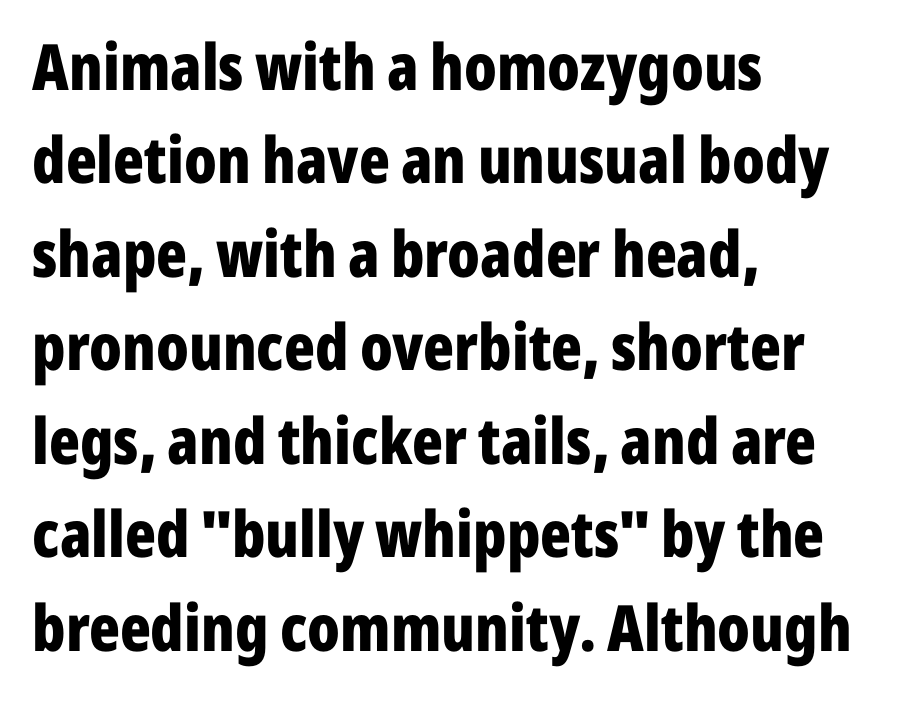
{"serif": "no", "italic": "no", "bold": "yes", "weight": "bold", "width": "condensed", "stroke_contrast": "low", "x_height": "medium", "monospaced": "no", "underline": "no", "align": "left", "line_spacing": "normal", "line_spacing_ratio": 1.46, "letter_spacing": "normal", "letter_spacing_em": 0.0, "glyph_px": 64}
